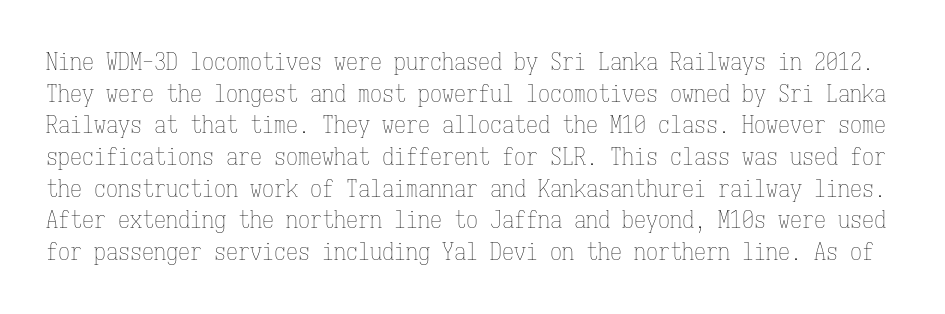
The image shows 24 px text type, upright; set normal line spacing (1.32x), normal letter spacing, not underlined.
